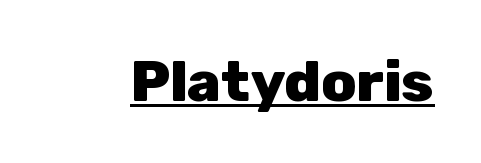
The image shows 57 px heavy sans-serif type, upright; set normal letter spacing, underlined; low stroke contrast and a medium x-height.
